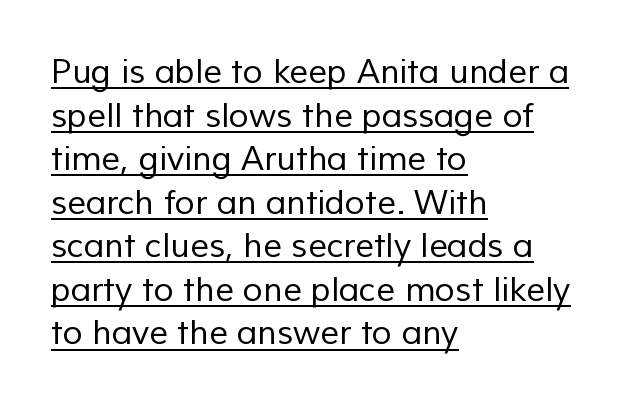
You could not count columns in this text — the font is proportionally spaced. The font is comparable to plain body text, perhaps lighter. Letterform terminals end flat and unadorned throughout the passage. Visually the block forms a straight wall on the left and a jagged coastline on the right. Descenders here cross a horizontal rule under the line.
